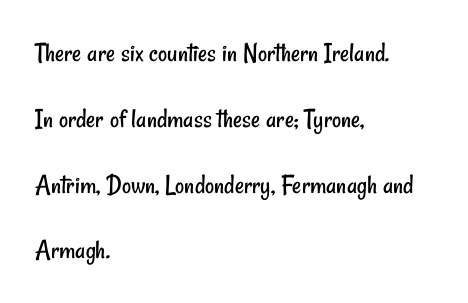
The image shows 28 px regular-weight, condensed sans-serif type; set left-aligned, loose line spacing (2.35x), normal letter spacing, not underlined; low stroke contrast and a small x-height.
